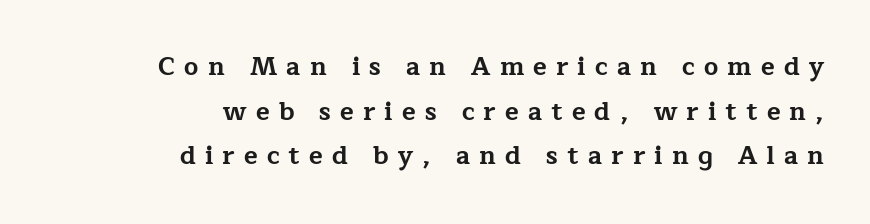
Q: Is the text bold? A: Yes.
Q: Is the text italic (slanted)? A: No, it is upright.
Q: Is the text underlined? A: No.
Q: How is the paragraph aligned? A: Right-aligned.
Q: Is the spacing between letters normal or unusually wide? A: Unusually wide.
